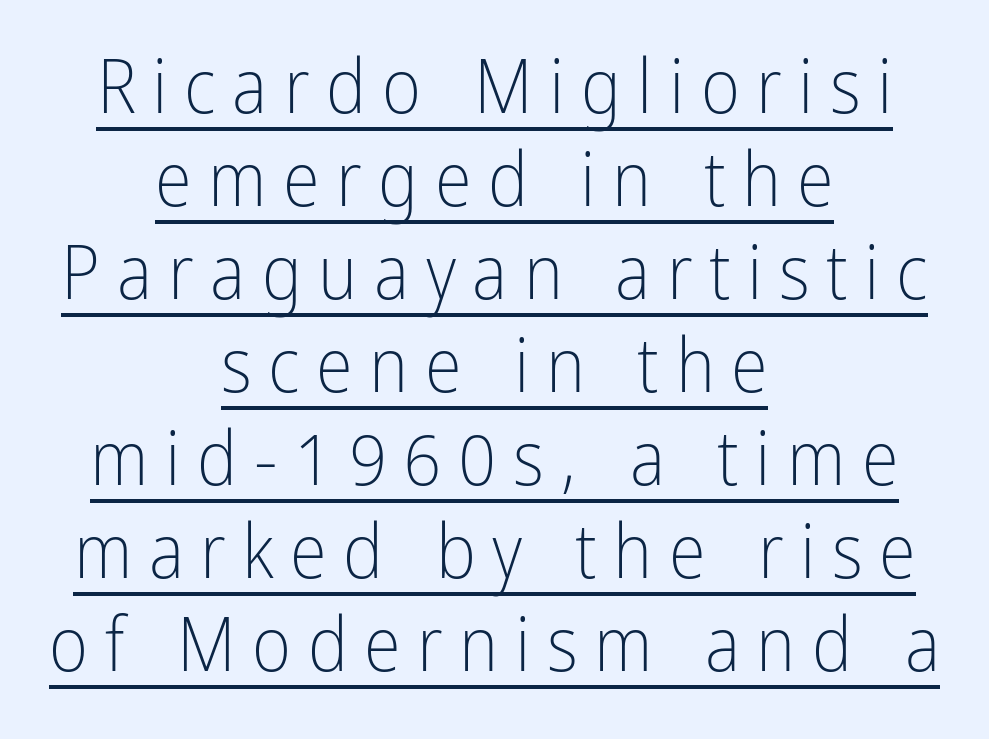
Q: Is the text bold? A: No.
Q: Is the text italic (slanted)? A: No, it is upright.
Q: Is the typeface a serif or a sans-serif typeface? A: Sans-serif.
Q: Is the text underlined? A: Yes.
Q: How is the paragraph aligned? A: Centered.
Q: Is the spacing between letters normal or unusually wide? A: Unusually wide.
Q: Width (condensed, normal, or wide)? A: Condensed.
Q: Stroke contrast? A: Low.
Q: x-height? A: Medium.
Q: Monospaced? A: No.
